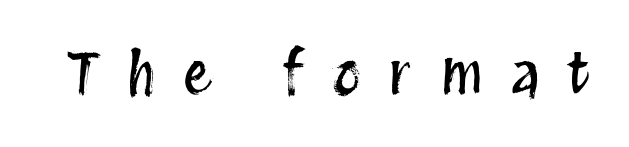
The image shows 57 px condensed type, upright; set unusually wide letter spacing (+0.49 em), not underlined; medium stroke contrast and a large x-height.
